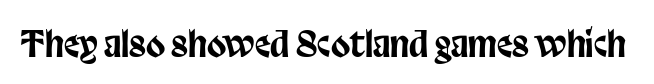
Q: Is the text italic (slanted)? A: No, it is upright.
Q: Is the typeface a serif or a sans-serif typeface? A: Sans-serif.
Q: Is the text underlined? A: No.
Q: Is the spacing between letters normal or unusually wide? A: Normal.
Q: Width (condensed, normal, or wide)? A: Condensed.
Q: Stroke contrast? A: Low.
Q: x-height? A: Large.
Q: Monospaced? A: No.
